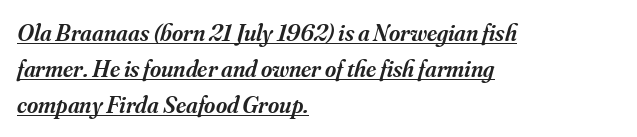
{"italic": "yes", "lean": "right", "slant_degrees": 16, "bold": "semi", "underline": "yes", "align": "left", "line_spacing": "normal", "line_spacing_ratio": 1.49, "letter_spacing": "normal", "letter_spacing_em": 0.0, "glyph_px": 24}
